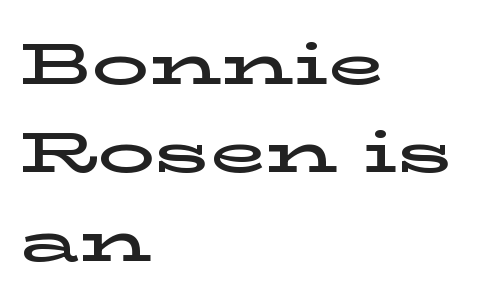
Q: Is the text italic (slanted)? A: No, it is upright.
Q: Is the typeface a serif or a sans-serif typeface? A: Serif.
Q: Is the text underlined? A: No.
Q: How is the paragraph aligned? A: Left-aligned.
Q: Is the spacing between letters normal or unusually wide? A: Normal.
Q: Is the spacing between lines tight, normal or loose? A: Normal.
Q: Width (condensed, normal, or wide)? A: Wide.
Q: Stroke contrast? A: Low.
Q: x-height? A: Medium.
Q: Monospaced? A: No.
